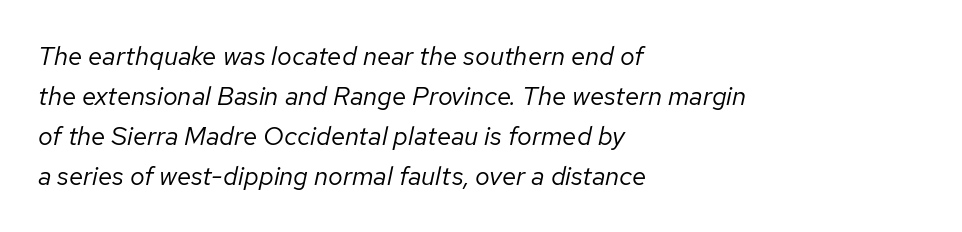
The rendering anchors every line to the left-hand side. Unmarked baselines from the first word to the last. The typesetting does not lean heavy: it is not bold. Observe the lean: these are italic letterforms. Whoever set this chose a conventional vertical rhythm.
